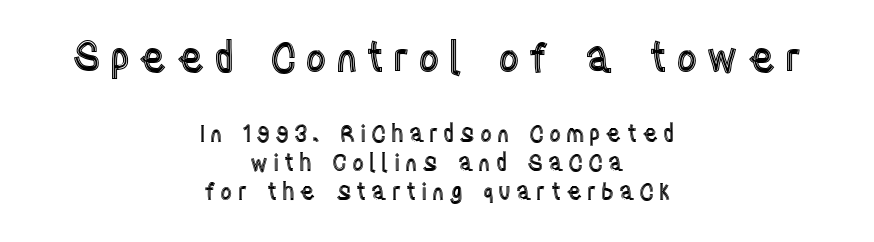
Q: Is the text italic (slanted)? A: No, it is upright.
Q: Is the text underlined? A: No.
Q: How is the paragraph aligned? A: Centered.
Q: Is the spacing between letters normal or unusually wide? A: Unusually wide.
Q: Is the spacing between lines tight, normal or loose? A: Normal.
Q: Which block of text is set in a larger size, the first (top) or the second (bottom)? A: The first (top) one.
Q: Width (condensed, normal, or wide)? A: Condensed.
Q: x-height? A: Large.
Q: Monospaced? A: No.
